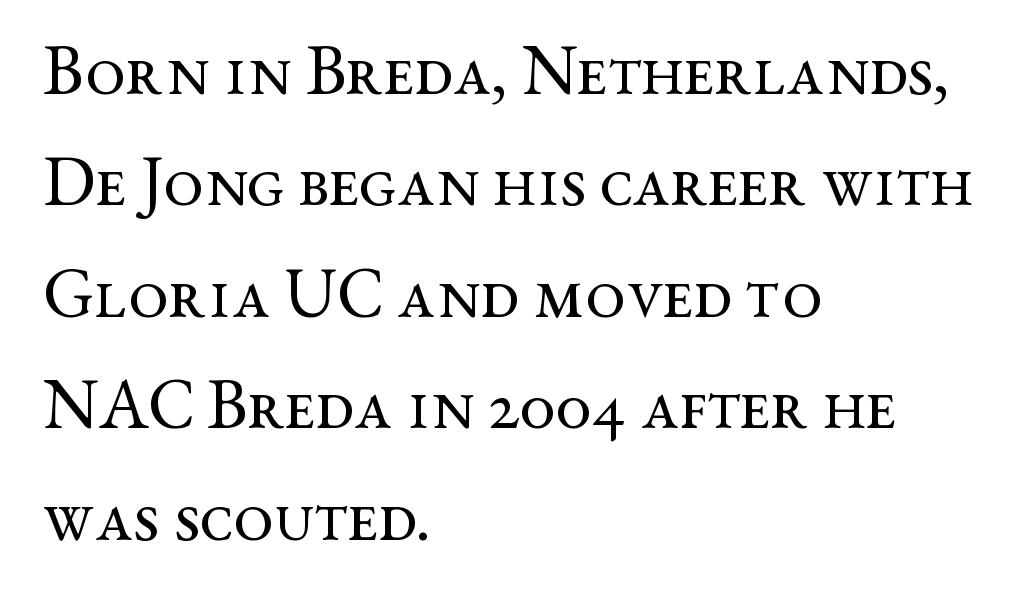
The image shows 71 px regular-weight, wide serif type, upright; set left-aligned, normal line spacing (1.57x), normal letter spacing, not underlined; medium stroke contrast and a medium x-height.
